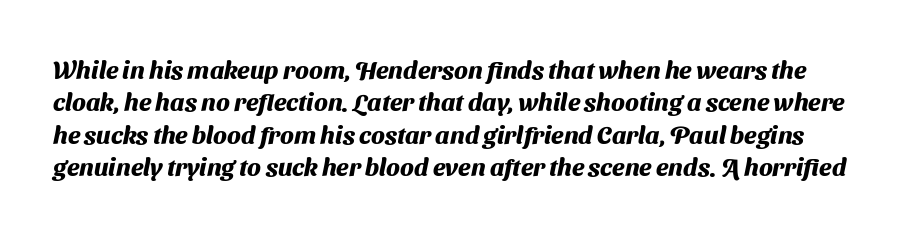
The image shows 25 px bold type; set normal line spacing (1.3x), normal letter spacing, not underlined.
